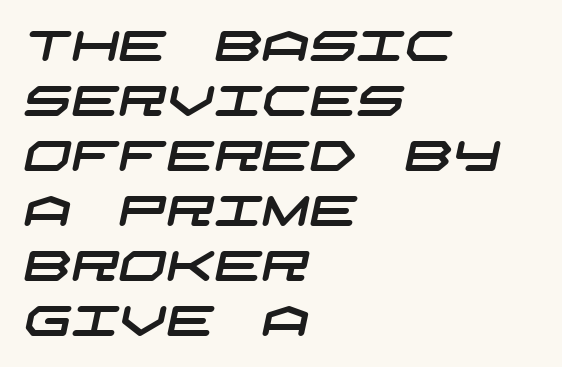
{"serif": "no", "width": "wide", "stroke_contrast": "low", "x_height": "large", "underline": "no", "align": "left", "line_spacing": "normal", "line_spacing_ratio": 1.31, "letter_spacing": "normal", "letter_spacing_em": 0.0, "glyph_px": 42}
